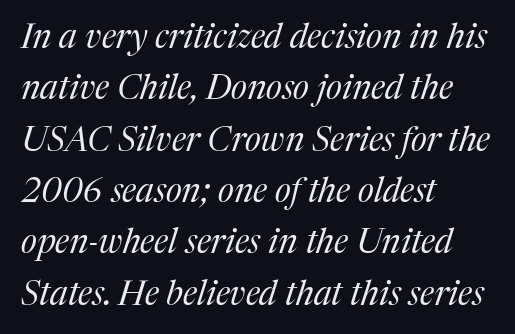
The font sits on the lighter half of the weight spectrum, regular included. Each new line begins a customary step beneath the previous one. The designer went with a serif here, giving each stem small feet. Is the block centered? No — it sits flush against the left margin.
